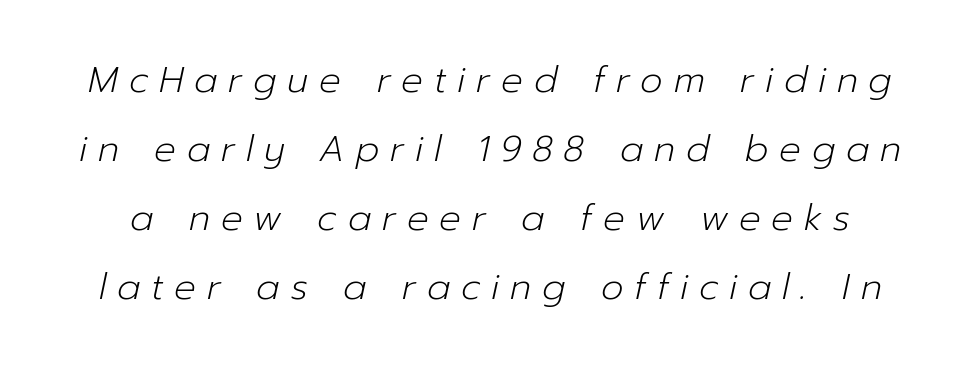
Q: Is the text bold? A: No.
Q: Is the text italic (slanted)? A: Yes, it leans right by about 12 degrees.
Q: Is the text underlined? A: No.
Q: Is the spacing between letters normal or unusually wide? A: Unusually wide.
Q: Is the spacing between lines tight, normal or loose? A: Loose.
Q: Width (condensed, normal, or wide)? A: Normal.
Q: Stroke contrast? A: Low.
Q: x-height? A: Medium.
Q: Monospaced? A: No.
